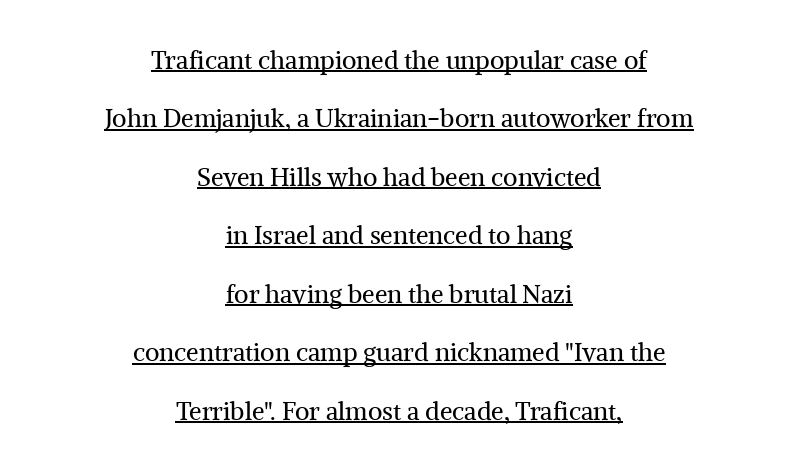
{"italic": "no", "bold": "no", "underline": "yes", "align": "center", "line_spacing": "loose", "line_spacing_ratio": 2.34, "letter_spacing": "normal", "letter_spacing_em": 0.0, "glyph_px": 25}
